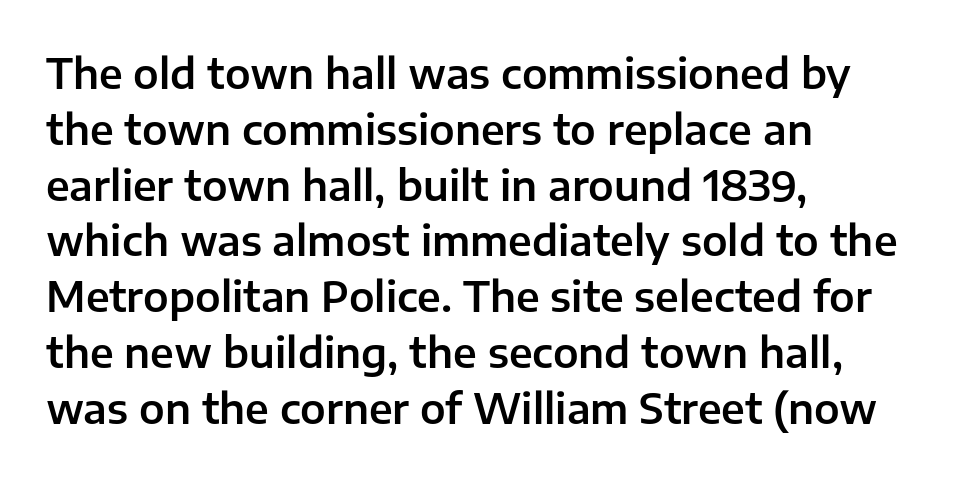
Is this a fixed-width face? No — the glyphs have proportional, varying widths. Line starts are locked; line ends wander. This block has exactly the height ordinary leading produces. Each letter's strokes conclude bluntly, with no projecting serifs. Bare-footed words on every line.
